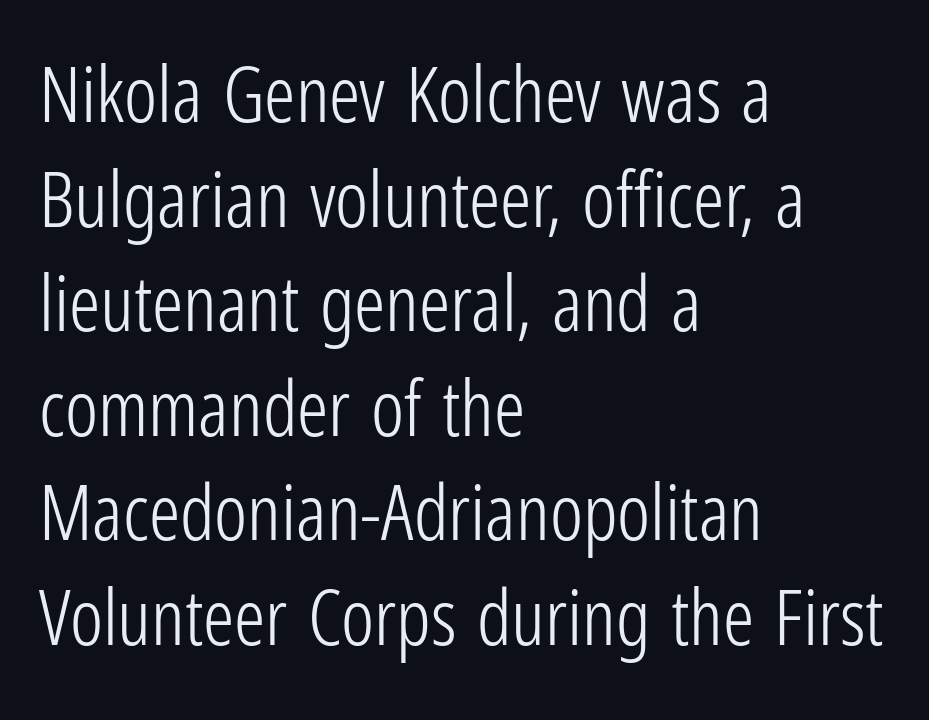
The image shows 78 px light, condensed sans-serif type, upright; set left-aligned, normal line spacing (1.34x), normal letter spacing, not underlined; low stroke contrast and a medium x-height.
